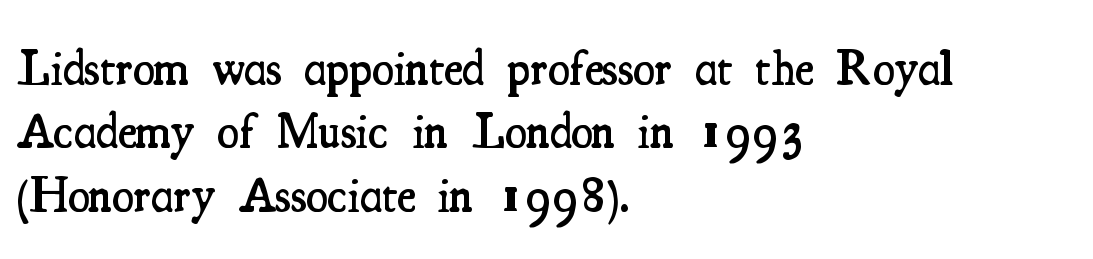
{"serif": "yes", "italic": "no", "bold": "semi", "weight": "semibold", "width": "condensed", "stroke_contrast": "medium", "x_height": "small", "monospaced": "no", "underline": "no", "align": "left", "line_spacing": "normal", "line_spacing_ratio": 1.27, "letter_spacing": "normal", "letter_spacing_em": 0.0, "glyph_px": 50}
